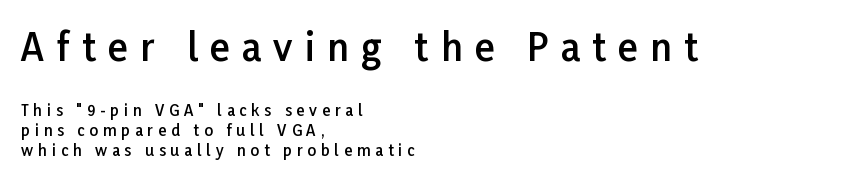
Bare-footed words on every line. Look at the glyph heights: the upper group is clearly the bigger setting. If you measured baseline to baseline, you'd find a middling distance. When letters stand straight like this, we call the style roman or upright.
